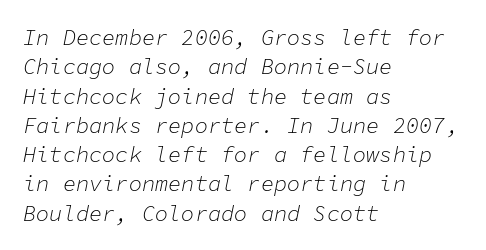
This sample is left-justified, so line endings fall wherever the words run out. This sample uses plain, unmodified letter spacing. These lines were composed using italics. Heaviness? Minimal to ordinary, like unemphasized prose. Each row of text sits above clean, open space.
